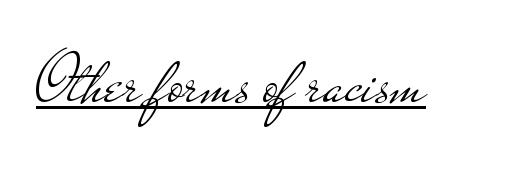
The image shows 73 px light, wide sans-serif type; set normal letter spacing, underlined; low stroke contrast and a small x-height.
